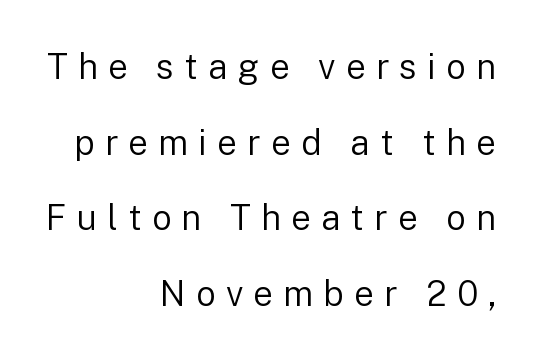
The image shows 35 px regular-weight sans-serif type, upright; set right-aligned, loose line spacing (2.16x), unusually wide letter spacing (+0.29 em), not underlined; low stroke contrast and a medium x-height.
